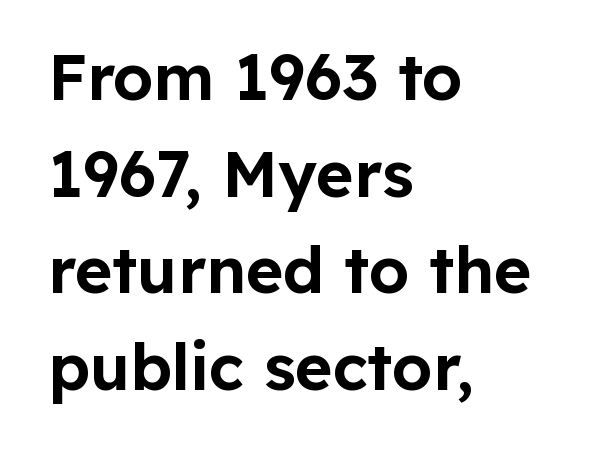
Regular leading. The gaps between neighbouring characters are ordinary and unremarkable. Grotesque or geometric, the face here clearly has no serifs. A typesetter would call this proportional, since set widths differ per character.
